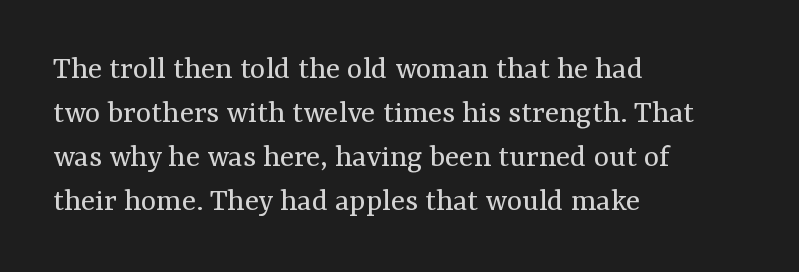
{"serif": "yes", "italic": "no", "bold": "no", "weight": "regular", "width": "normal", "stroke_contrast": "medium", "x_height": "medium", "monospaced": "no", "underline": "no", "align": "left", "line_spacing": "normal", "line_spacing_ratio": 1.33, "letter_spacing": "normal", "letter_spacing_em": 0.0, "glyph_px": 33}
